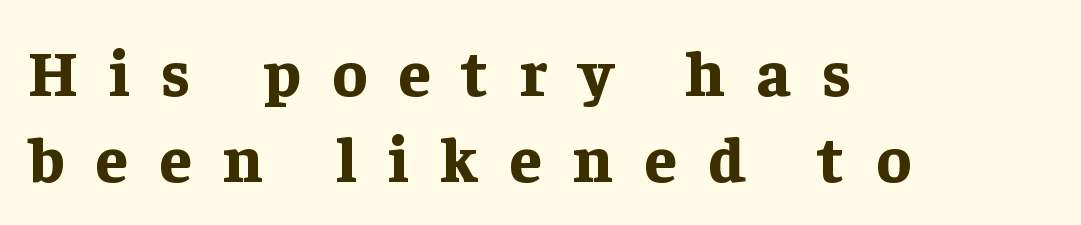
The image shows 65 px bold serif type, upright; set left-aligned, normal line spacing (1.32x), unusually wide letter spacing (+0.48 em), not underlined; low stroke contrast and a medium x-height.
